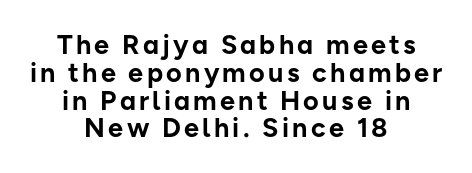
The image shows 27 px bold type, upright; set centered, tight line spacing (1.03x), not underlined.
